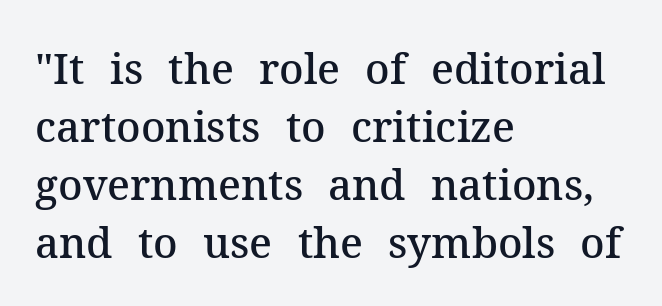
Q: Is the text bold? A: Semi-bold.
Q: Is the text italic (slanted)? A: No, it is upright.
Q: Is the typeface a serif or a sans-serif typeface? A: Serif.
Q: Is the text underlined? A: No.
Q: How is the paragraph aligned? A: Left-aligned.
Q: Is the spacing between letters normal or unusually wide? A: Normal.
Q: Is the spacing between lines tight, normal or loose? A: Normal.
Q: Width (condensed, normal, or wide)? A: Normal.
Q: Stroke contrast? A: Medium.
Q: x-height? A: Medium.
Q: Monospaced? A: No.
